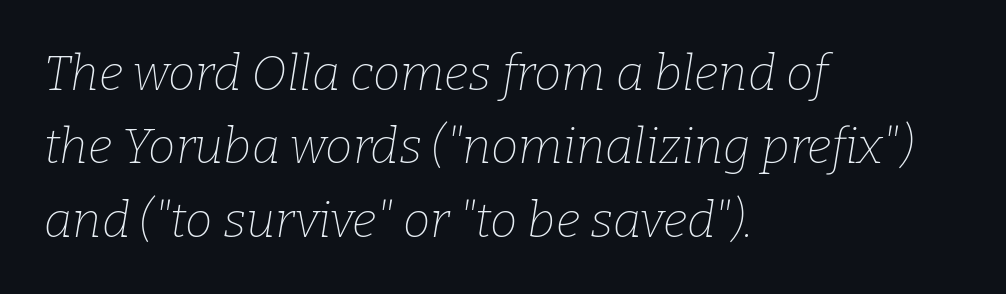
Q: Is the text bold? A: No.
Q: Is the text italic (slanted)? A: Yes, it leans right by about 9 degrees.
Q: Is the typeface a serif or a sans-serif typeface? A: Serif.
Q: Is the text underlined? A: No.
Q: How is the paragraph aligned? A: Left-aligned.
Q: Is the spacing between letters normal or unusually wide? A: Normal.
Q: Is the spacing between lines tight, normal or loose? A: Normal.
Q: Width (condensed, normal, or wide)? A: Normal.
Q: Stroke contrast? A: Low.
Q: x-height? A: Medium.
Q: Monospaced? A: No.
